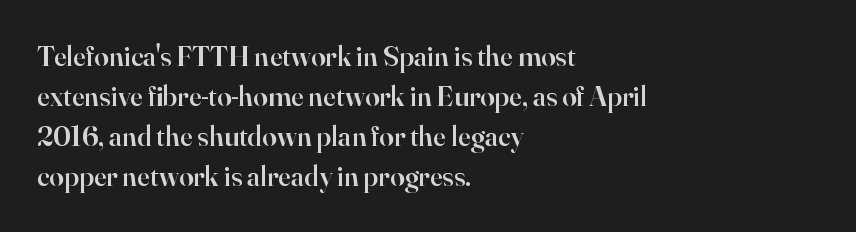
The image shows 29 px semibold serif type, upright; set left-aligned, normal line spacing (1.38x), normal letter spacing, not underlined; high stroke contrast and a small x-height.
